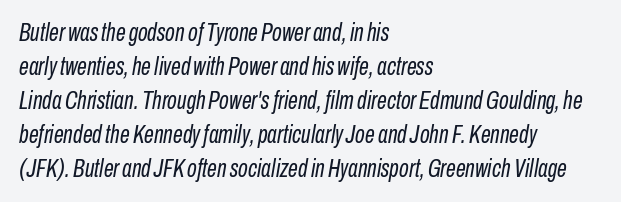
{"italic": "yes", "lean": "right", "slant_degrees": 10, "bold": "no", "underline": "no", "align": "left", "line_spacing": "normal", "line_spacing_ratio": 1.36, "letter_spacing": "normal", "letter_spacing_em": 0.0, "glyph_px": 25}
